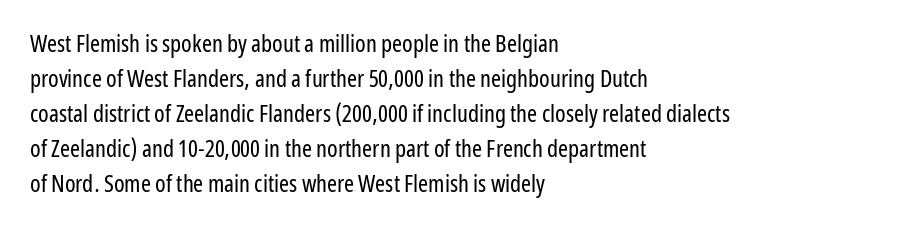
No word sits above an underline. This is the regular roman posture of the typeface. The lines in this sample share a left origin and differ only in where they stop. Successive baselines arrive at the customary interval.
